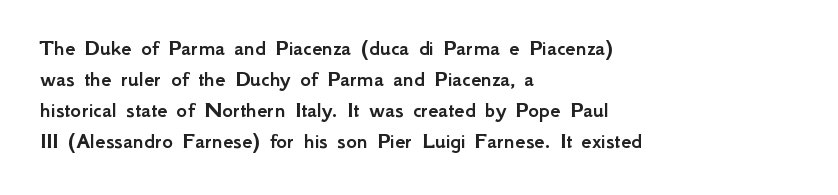
{"italic": "no", "underline": "no", "align": "left", "line_spacing": "normal", "line_spacing_ratio": 1.35, "letter_spacing": "normal", "letter_spacing_em": 0.0, "glyph_px": 23}
